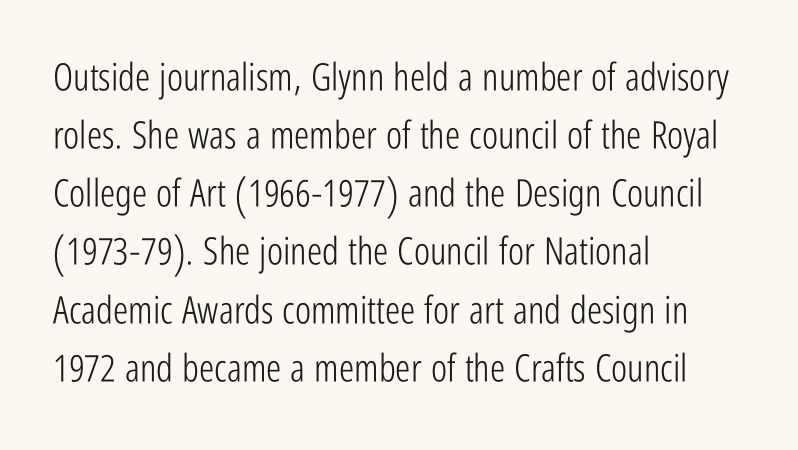
{"serif": "no", "italic": "no", "bold": "no", "weight": "light", "width": "condensed", "stroke_contrast": "low", "x_height": "medium", "monospaced": "no", "underline": "no", "align": "left", "line_spacing": "normal", "line_spacing_ratio": 1.53, "letter_spacing": "normal", "letter_spacing_em": 0.0, "glyph_px": 38}
